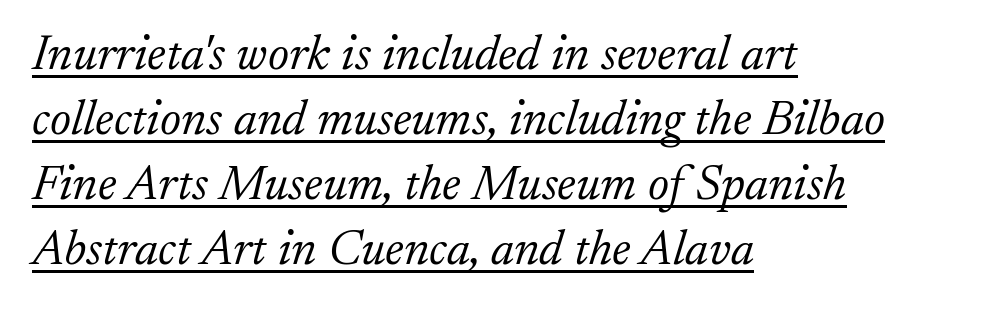
All the whitespace from short lines collects on the right. Honestly, the letter spacing is just normal — you wouldn't notice it. This rendering employs a face with finishing strokes, i.e., a serif. This sample uses an oblique cut, with every glyph tilted off the vertical. Leading: standard. Ink coverage per letter is moderate at most.
